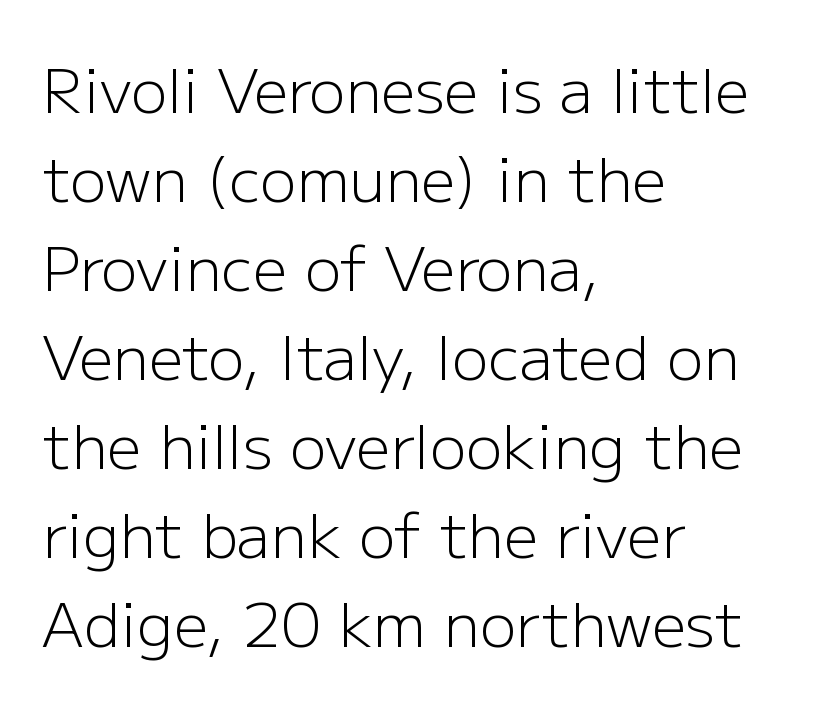
The image shows 61 px light sans-serif type, upright; set left-aligned, normal line spacing (1.46x), normal letter spacing, not underlined; low stroke contrast and a medium x-height.
